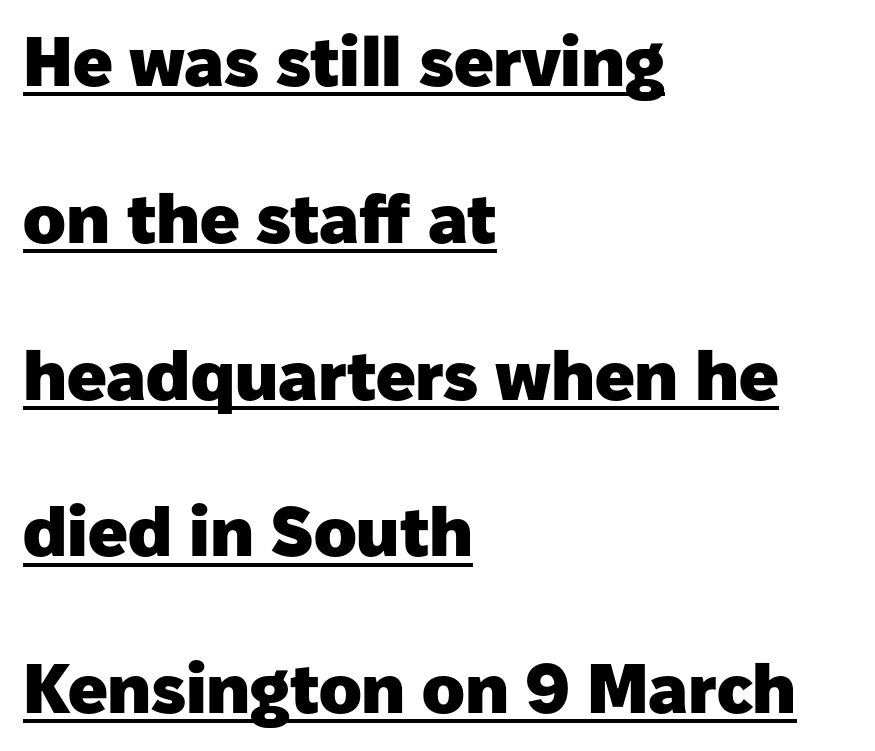
Q: Is the text bold? A: Yes.
Q: Is the text italic (slanted)? A: No, it is upright.
Q: Is the typeface a serif or a sans-serif typeface? A: Sans-serif.
Q: Is the text underlined? A: Yes.
Q: How is the paragraph aligned? A: Left-aligned.
Q: Is the spacing between letters normal or unusually wide? A: Normal.
Q: Is the spacing between lines tight, normal or loose? A: Loose.
Q: Width (condensed, normal, or wide)? A: Normal.
Q: Stroke contrast? A: Low.
Q: x-height? A: Medium.
Q: Monospaced? A: No.
